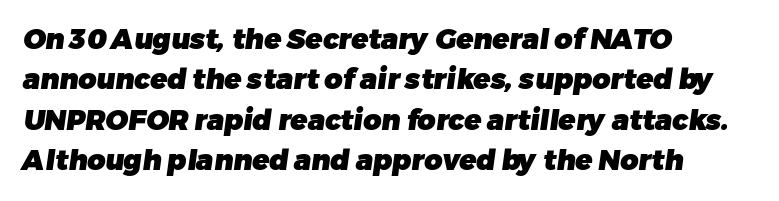
Q: Is the text bold? A: Yes.
Q: Is the typeface a serif or a sans-serif typeface? A: Sans-serif.
Q: Is the text underlined? A: No.
Q: How is the paragraph aligned? A: Left-aligned.
Q: Is the spacing between letters normal or unusually wide? A: Normal.
Q: Is the spacing between lines tight, normal or loose? A: Normal.
Q: Width (condensed, normal, or wide)? A: Normal.
Q: Stroke contrast? A: Low.
Q: x-height? A: Medium.
Q: Monospaced? A: No.
